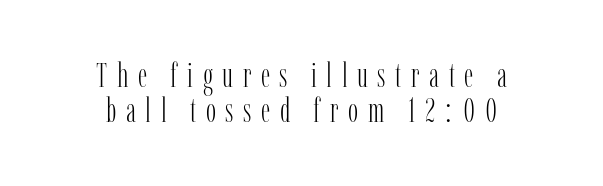
Does the copy run flush right? No — it is centered line by line. This sample uses expanded letter spacing, leaving extra air between glyphs. Summary of vertical rhythm: compact, with narrow interline spacing. Think of a printed novel: that variable character pitch is what you see here. This sample uses a serif face.
